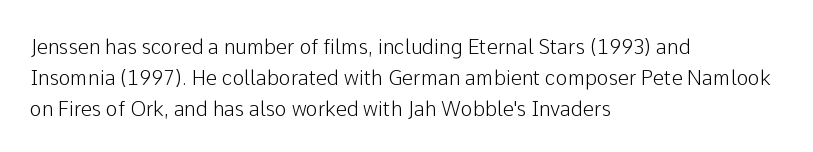
{"italic": "no", "underline": "no", "align": "left", "line_spacing": "normal", "line_spacing_ratio": 1.56, "letter_spacing": "normal", "letter_spacing_em": 0.0, "glyph_px": 20}
